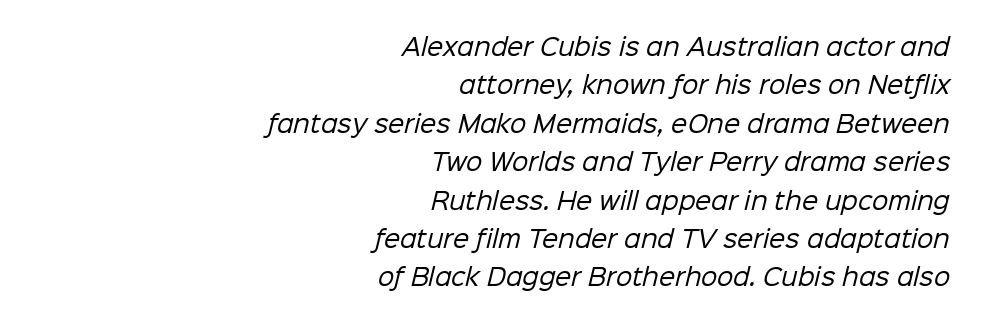
{"bold": "no", "underline": "no", "align": "right", "line_spacing": "normal", "line_spacing_ratio": 1.67, "letter_spacing": "normal", "letter_spacing_em": 0.0, "glyph_px": 23}
